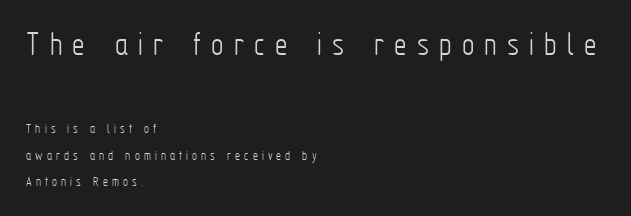
Counters stay open thanks to moderate or lighter strokes. Which margin do the lines hug? The left one — the right edge is uneven. Any mark beneath the type? The region is blank. The lines are spread far apart with generous leading. The rendering shrinks the type as you move from the upper chunk to the lower.
